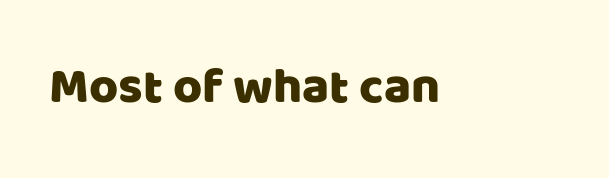
Q: Is the text italic (slanted)? A: No, it is upright.
Q: Is the typeface a serif or a sans-serif typeface? A: Sans-serif.
Q: Is the text underlined? A: No.
Q: Is the spacing between letters normal or unusually wide? A: Normal.
Q: Width (condensed, normal, or wide)? A: Normal.
Q: Stroke contrast? A: Low.
Q: x-height? A: Large.
Q: Monospaced? A: No.
